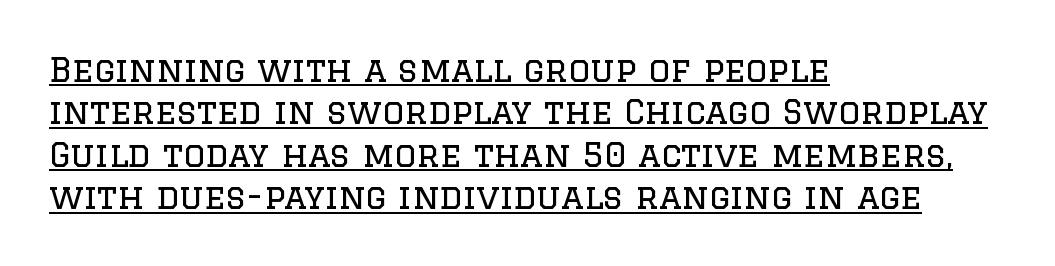
Spacing verdict: proportional, widths tailored to each character. Is this a sans? No — the strokes have serifs. Inter-character spacing is left at the font's built-in metrics. Underlining? Definitely there. Left-aligned paragraph, ragged on the right.
